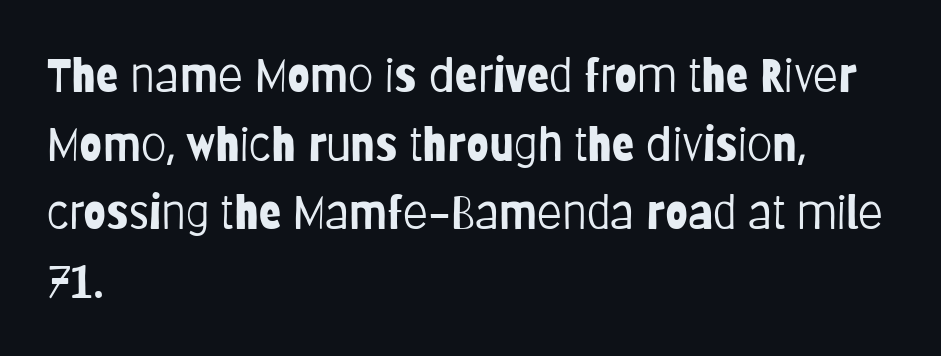
The image shows 46 px light, condensed sans-serif type, upright; set left-aligned, normal line spacing (1.49x), normal letter spacing, not underlined; low stroke contrast and a large x-height.
